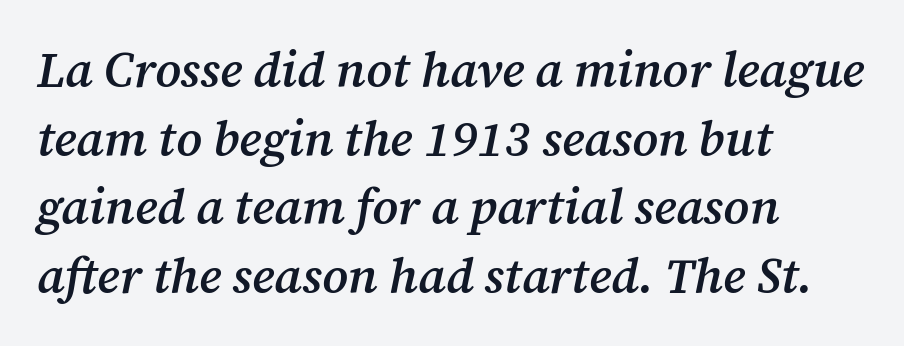
{"serif": "yes", "italic": "yes", "lean": "right", "slant_degrees": 12, "bold": "semi", "weight": "semibold", "width": "normal", "stroke_contrast": "medium", "x_height": "medium", "monospaced": "no", "underline": "no", "align": "left", "line_spacing": "normal", "line_spacing_ratio": 1.4, "letter_spacing": "normal", "letter_spacing_em": 0.0, "glyph_px": 49}
